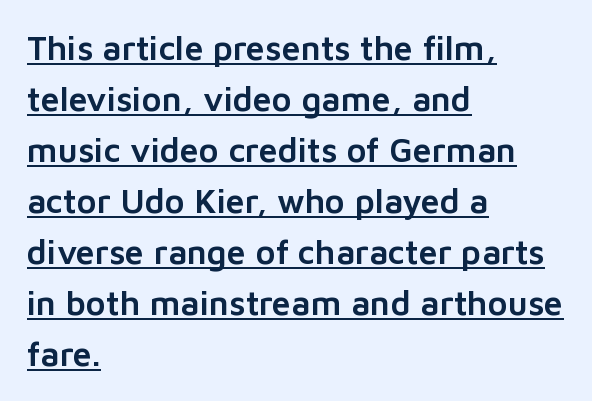
Q: Is the text italic (slanted)? A: No, it is upright.
Q: Is the typeface a serif or a sans-serif typeface? A: Sans-serif.
Q: Is the text underlined? A: Yes.
Q: How is the paragraph aligned? A: Left-aligned.
Q: Is the spacing between letters normal or unusually wide? A: Normal.
Q: Is the spacing between lines tight, normal or loose? A: Normal.
Q: Width (condensed, normal, or wide)? A: Normal.
Q: Stroke contrast? A: Low.
Q: x-height? A: Medium.
Q: Monospaced? A: No.
